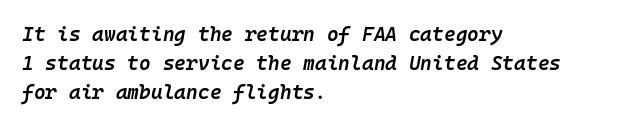
The image shows 20 px text type, italic (leaning right); set left-aligned, normal line spacing (1.45x), normal letter spacing, not underlined.
